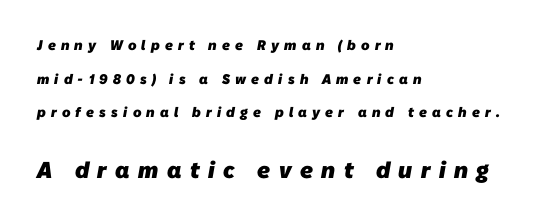
{"bold": "yes", "underline": "no", "align": "left", "line_spacing": "loose", "line_spacing_ratio": 2.41, "letter_spacing": "wide", "letter_spacing_em": 0.37, "larger_block": "second", "size_ratio": 1.64, "glyph_px": 23}
